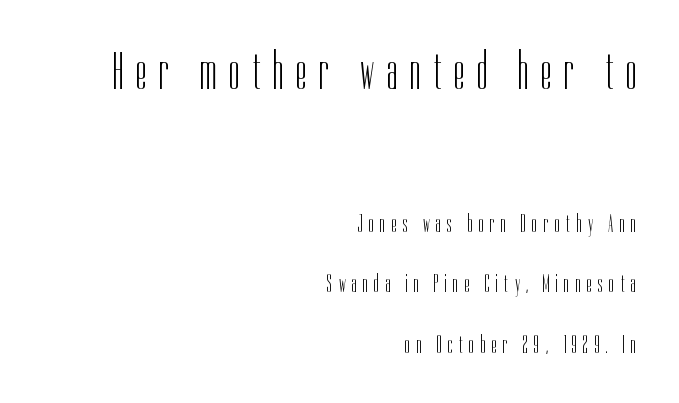
You could not count columns in this text — the font is proportionally spaced. Anything drawn beneath the words? Only blank space. The typography opts for an upright posture over an oblique one. What's the leading like? Stretched, with rows far apart. Block one is the big one; block two sits smaller underneath.
